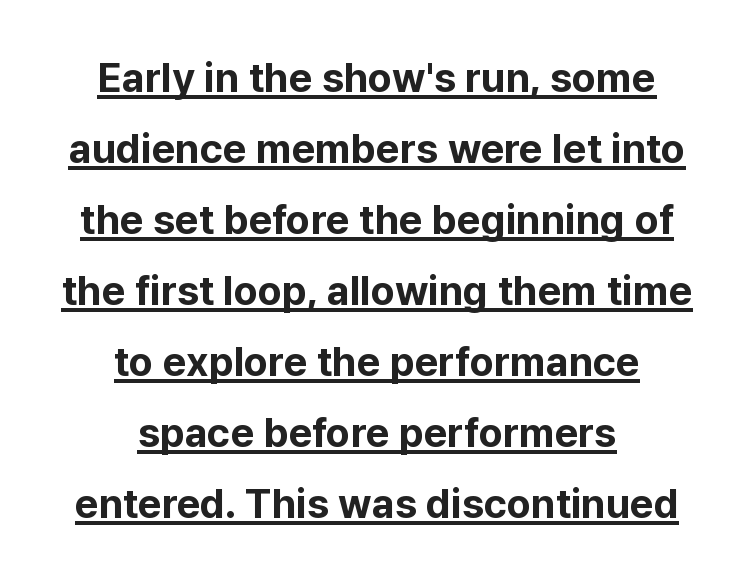
Check the space under the baseline: a stroke is drawn there. Look at the tracking — it's just the regular setting, nothing added. These lines are rendered in a variable-pitch font. No feet cap the strokes, marking this as sans-serif type.
